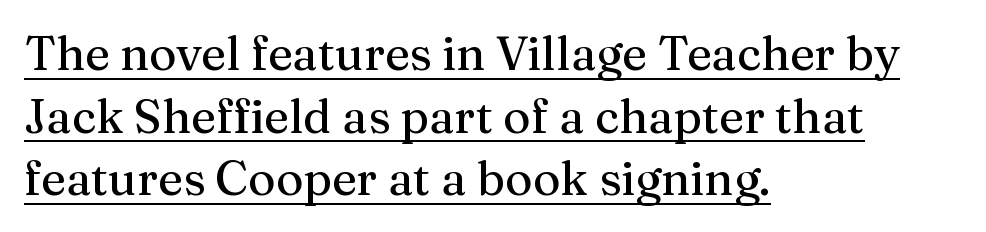
{"serif": "yes", "italic": "no", "width": "normal", "stroke_contrast": "medium", "x_height": "medium", "monospaced": "no", "underline": "yes", "align": "left", "line_spacing": "normal", "line_spacing_ratio": 1.33, "letter_spacing": "normal", "letter_spacing_em": 0.0, "glyph_px": 47}
